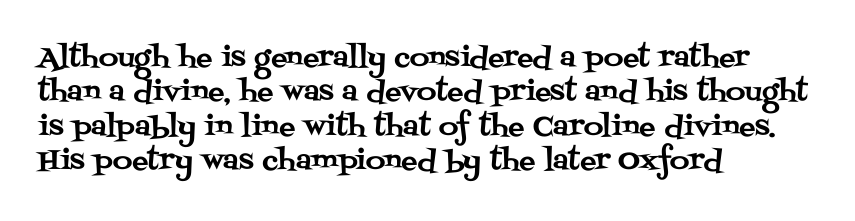
{"italic": "no", "underline": "no", "align": "left", "line_spacing": "normal", "line_spacing_ratio": 1.27, "letter_spacing": "normal", "letter_spacing_em": 0.0, "glyph_px": 27}
